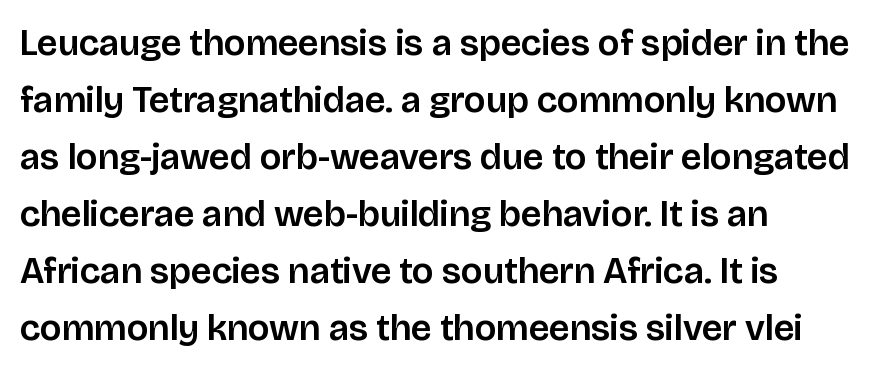
The image shows 37 px sans-serif type, upright; set left-aligned, normal line spacing (1.54x), normal letter spacing, not underlined; low stroke contrast and a large x-height.
